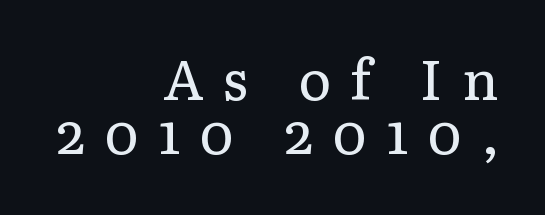
{"serif": "yes", "italic": "no", "bold": "no", "weight": "regular", "width": "normal", "stroke_contrast": "low", "x_height": "medium", "monospaced": "no", "underline": "no", "align": "right", "line_spacing": "tight", "line_spacing_ratio": 0.97, "letter_spacing": "wide", "letter_spacing_em": 0.34, "glyph_px": 56}
